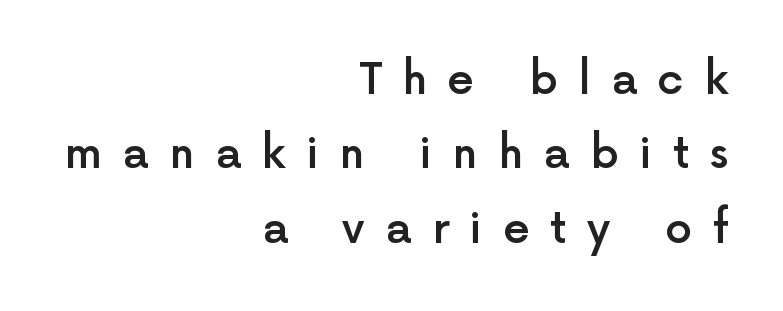
{"serif": "no", "italic": "no", "bold": "semi", "weight": "semibold", "width": "normal", "x_height": "medium", "monospaced": "no", "underline": "no", "align": "right", "line_spacing_ratio": 1.73, "letter_spacing": "wide", "letter_spacing_em": 0.48, "glyph_px": 43}
